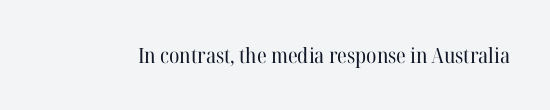
The image shows 21 px text type, upright; set normal letter spacing, not underlined.
